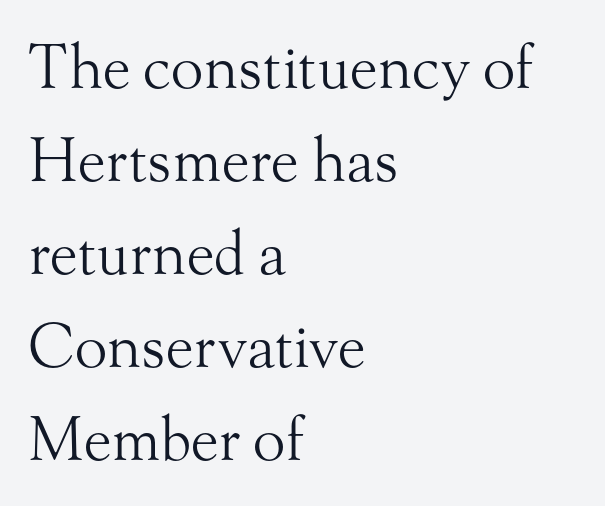
Q: Is the text bold? A: No.
Q: Is the text italic (slanted)? A: No, it is upright.
Q: Is the typeface a serif or a sans-serif typeface? A: Serif.
Q: Is the text underlined? A: No.
Q: How is the paragraph aligned? A: Left-aligned.
Q: Is the spacing between letters normal or unusually wide? A: Normal.
Q: Is the spacing between lines tight, normal or loose? A: Normal.
Q: Width (condensed, normal, or wide)? A: Normal.
Q: Stroke contrast? A: Medium.
Q: x-height? A: Small.
Q: Monospaced? A: No.
